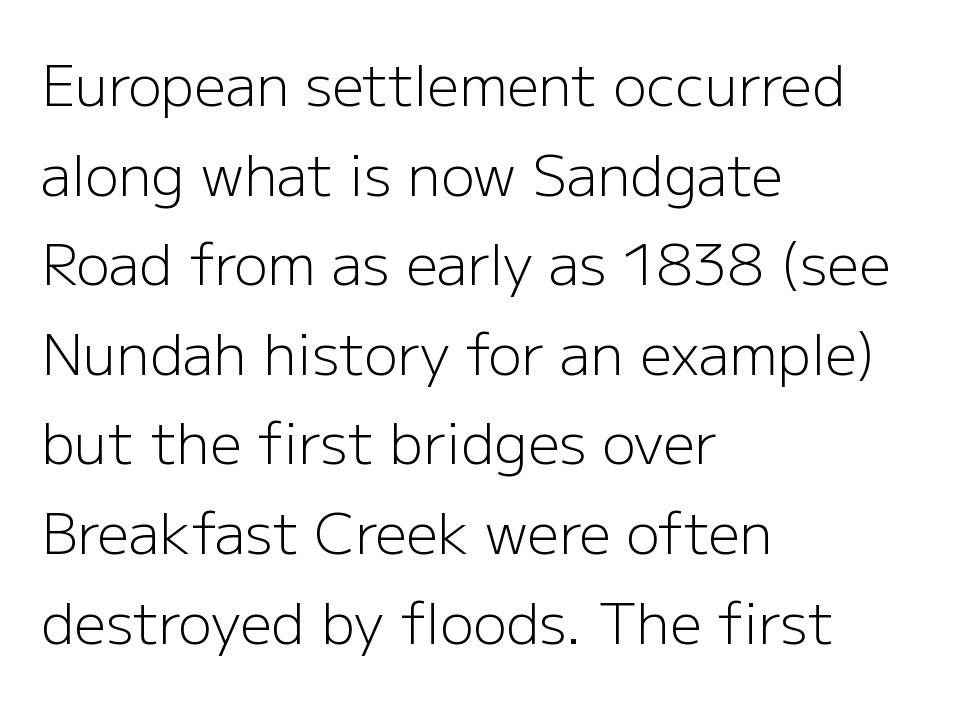
{"serif": "no", "italic": "no", "bold": "no", "weight": "light", "width": "normal", "stroke_contrast": "low", "x_height": "medium", "monospaced": "no", "underline": "no", "align": "left", "line_spacing": "normal", "line_spacing_ratio": 1.6, "letter_spacing": "normal", "letter_spacing_em": 0.0, "glyph_px": 56}
